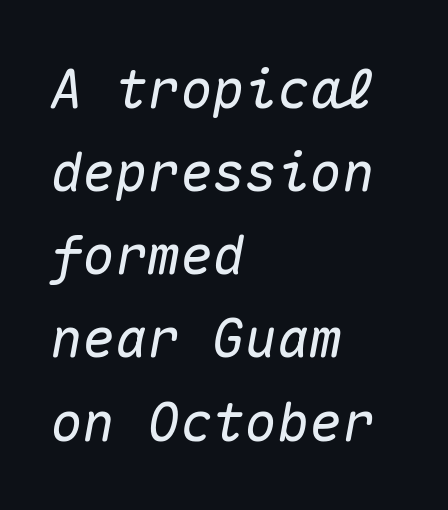
The image shows 54 px text type, italic (leaning right), monospaced; set left-aligned, normal line spacing (1.54x), normal letter spacing, not underlined; medium stroke contrast and a medium x-height.
